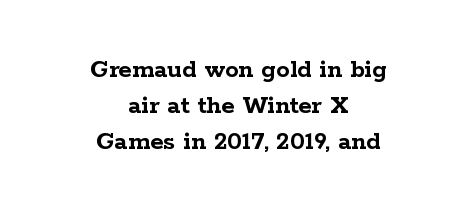
Vertical strokes here are truly vertical. Between one letter and the next there's only the usual sliver of space. As a designer I'd log this as weight 700, bold. The words here are not underlined. Compared with a flush-left layout, this one balances lines on the center instead. In terms of leading, this rendering sits right in the middle.
